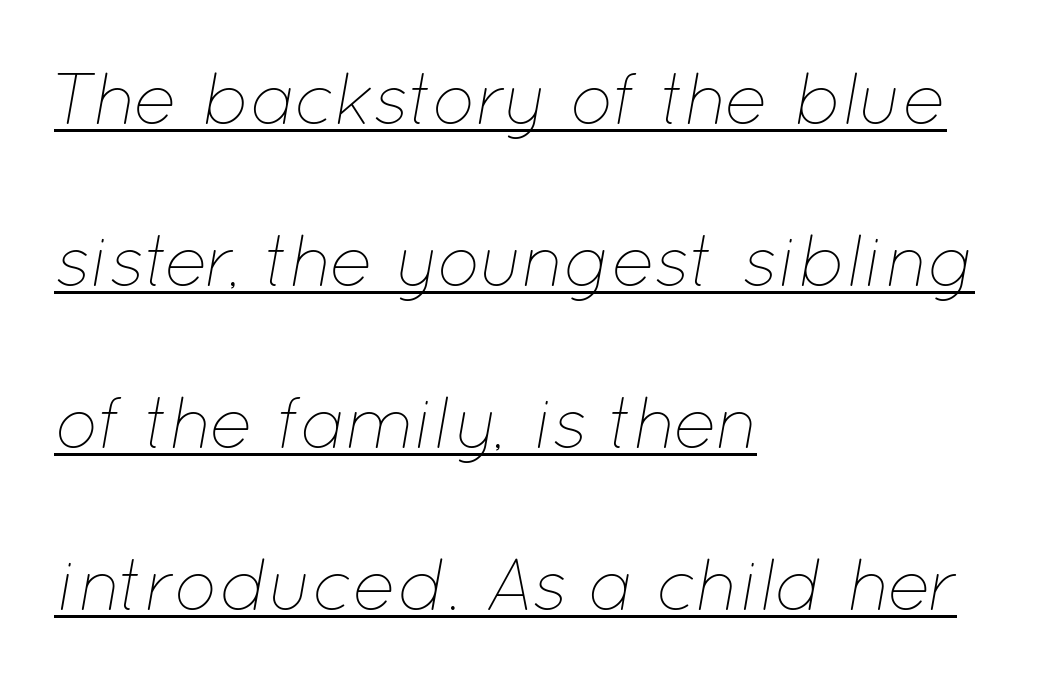
Q: Is the text bold? A: No.
Q: Is the text italic (slanted)? A: Yes, it leans right by about 12 degrees.
Q: Is the text underlined? A: Yes.
Q: How is the paragraph aligned? A: Left-aligned.
Q: Is the spacing between letters normal or unusually wide? A: Normal.
Q: Is the spacing between lines tight, normal or loose? A: Loose.
Q: Width (condensed, normal, or wide)? A: Normal.
Q: Stroke contrast? A: Low.
Q: x-height? A: Medium.
Q: Monospaced? A: No.
